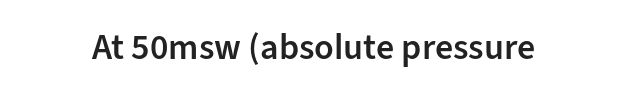
Q: Is the text bold? A: Semi-bold.
Q: Is the text italic (slanted)? A: No, it is upright.
Q: Is the typeface a serif or a sans-serif typeface? A: Sans-serif.
Q: Is the text underlined? A: No.
Q: Is the spacing between letters normal or unusually wide? A: Normal.
Q: Width (condensed, normal, or wide)? A: Normal.
Q: Stroke contrast? A: Low.
Q: x-height? A: Medium.
Q: Monospaced? A: No.
